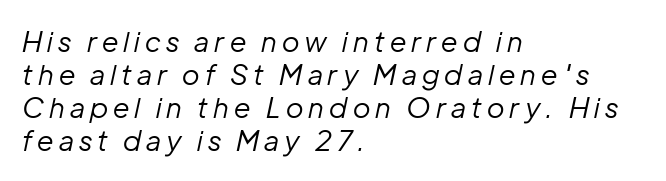
The image shows 28 px regular-weight type, italic (leaning right); set left-aligned, line spacing 1.18x, not underlined; low stroke contrast and a medium x-height.
